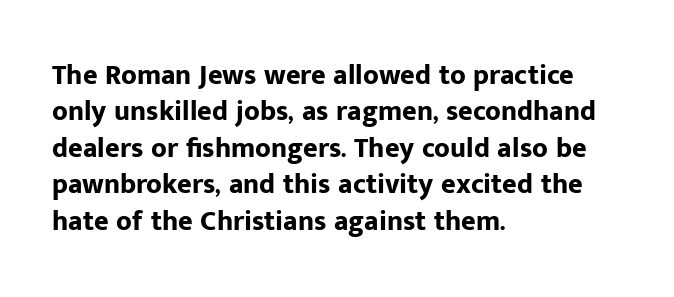
Has an underline been added? It has not. There is no visible air inserted between adjacent glyphs. The ragged edge is on the right, which tells us the setting is flush left. Look at the stroke-to-counter ratio: heavy, a bold. A sans-serif font was chosen for this passage.
